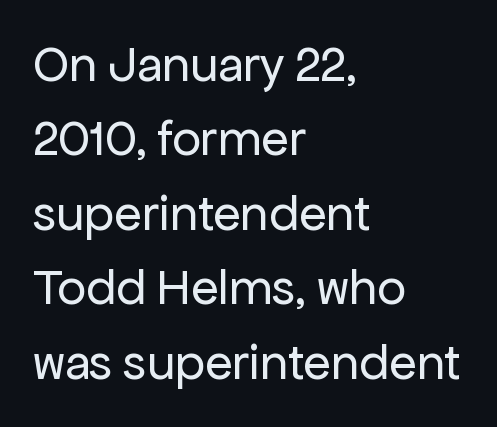
Q: Is the text bold? A: No.
Q: Is the text italic (slanted)? A: No, it is upright.
Q: Is the typeface a serif or a sans-serif typeface? A: Sans-serif.
Q: Is the text underlined? A: No.
Q: How is the paragraph aligned? A: Left-aligned.
Q: Is the spacing between letters normal or unusually wide? A: Normal.
Q: Is the spacing between lines tight, normal or loose? A: Normal.
Q: Width (condensed, normal, or wide)? A: Normal.
Q: Stroke contrast? A: Low.
Q: x-height? A: Medium.
Q: Monospaced? A: No.
